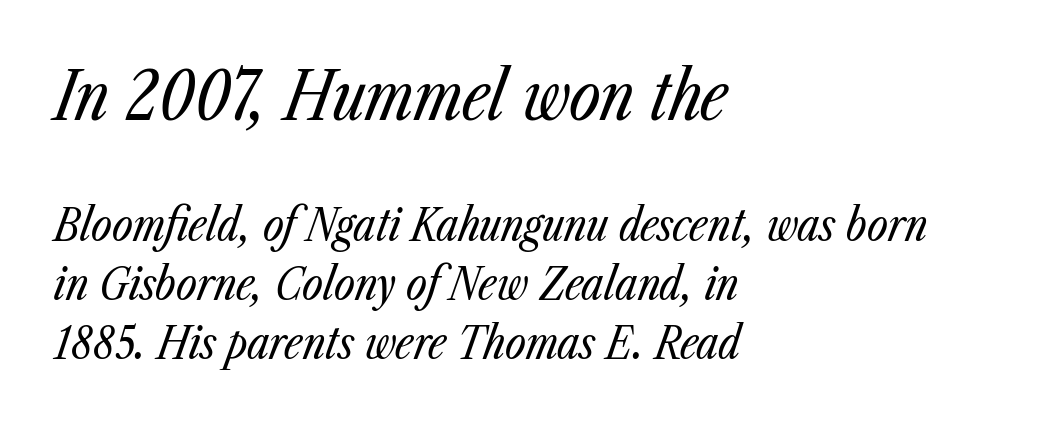
The string is rendered with underlining switched off. This layout puts the oversized block above and the modest block below. The typeface has the unassuming heft of standard copy or less. The whole block is typeset with a tilt. You could call the tracking neutral — neither tight nor loose.
